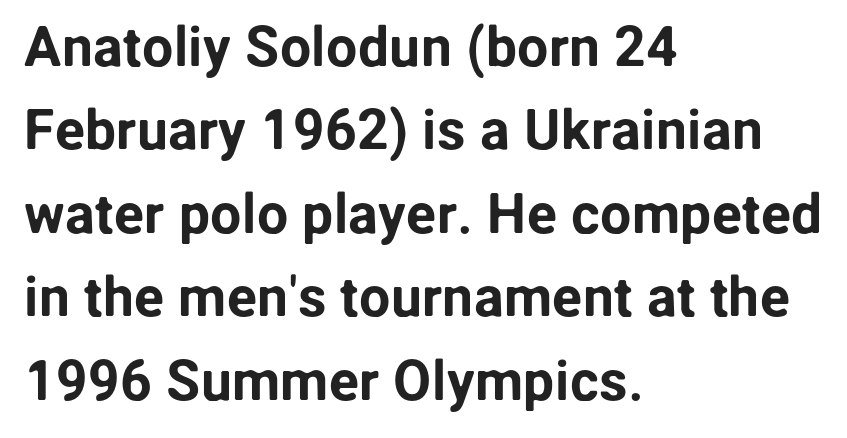
The image shows 56 px sans-serif type, upright; set left-aligned, normal line spacing (1.49x), normal letter spacing, not underlined; low stroke contrast and a medium x-height.
